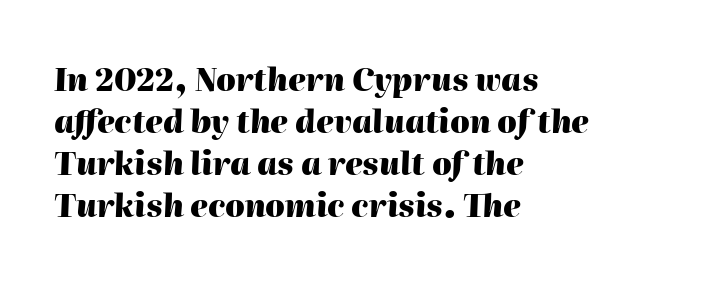
Q: Is the text bold? A: Yes.
Q: Is the text italic (slanted)? A: Yes, it leans right by about 2 degrees.
Q: Is the text underlined? A: No.
Q: How is the paragraph aligned? A: Left-aligned.
Q: Is the spacing between letters normal or unusually wide? A: Normal.
Q: Is the spacing between lines tight, normal or loose? A: Normal.
Q: Width (condensed, normal, or wide)? A: Normal.
Q: Stroke contrast? A: High.
Q: x-height? A: Medium.
Q: Monospaced? A: No.
